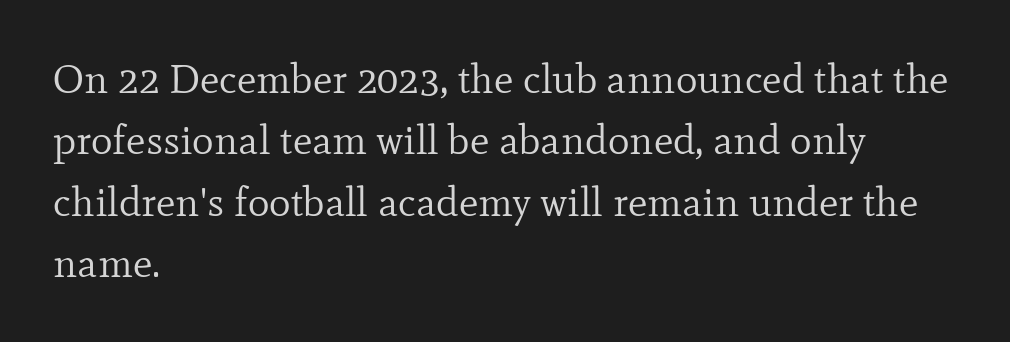
The image shows 41 px regular-weight serif type, upright; set left-aligned, normal line spacing (1.5x), normal letter spacing, not underlined; low stroke contrast and a small x-height.
